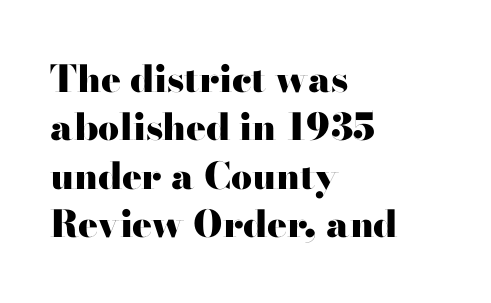
The image shows 37 px heavy, wide serif type, upright; set left-aligned, normal line spacing (1.31x), normal letter spacing, not underlined; high stroke contrast and a small x-height.
